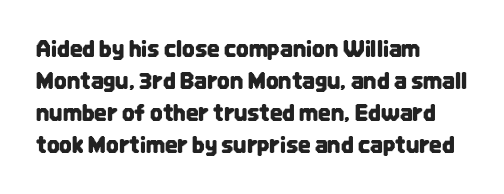
Q: Is the text italic (slanted)? A: No, it is upright.
Q: Is the text underlined? A: No.
Q: How is the paragraph aligned? A: Left-aligned.
Q: Is the spacing between letters normal or unusually wide? A: Normal.
Q: Is the spacing between lines tight, normal or loose? A: Normal.
